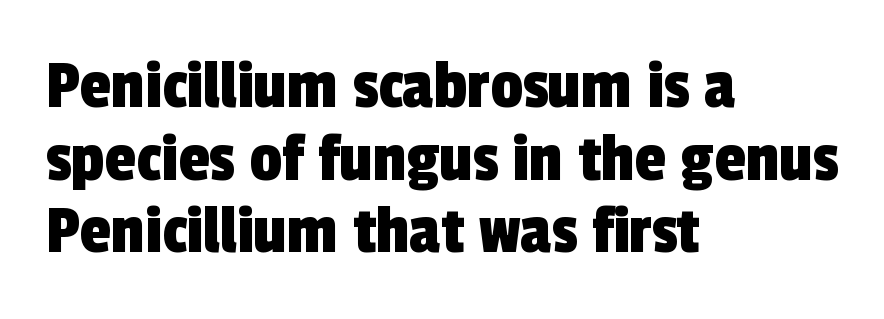
Notice how the passage keeps a crisp vertical edge on the left only. Descender tails drop into unmarked territory. Nobody touched the tracking dial on this one. Rows of type sit shoulder to shoulder in the vertical direction. This rendering employs a face without finishing strokes, i.e., a sans-serif. The passage shown is typed in a proportional face where columns would drift.
